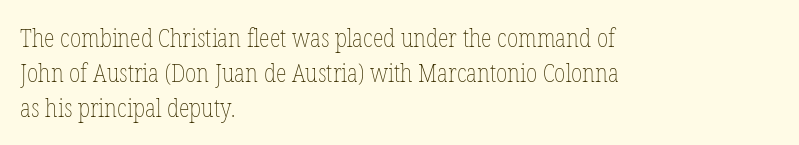
The image shows 25 px text type, upright; set left-aligned, normal line spacing (1.4x), normal letter spacing, not underlined.
